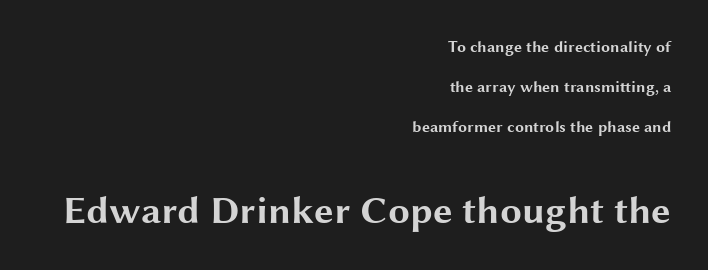
Q: Is the text bold? A: Yes.
Q: Is the text italic (slanted)? A: No, it is upright.
Q: Is the typeface a serif or a sans-serif typeface? A: Sans-serif.
Q: Is the text underlined? A: No.
Q: How is the paragraph aligned? A: Right-aligned.
Q: Is the spacing between letters normal or unusually wide? A: Normal.
Q: Is the spacing between lines tight, normal or loose? A: Loose.
Q: Which block of text is set in a larger size, the first (top) or the second (bottom)? A: The second (bottom) one.
Q: Width (condensed, normal, or wide)? A: Wide.
Q: Stroke contrast? A: Medium.
Q: x-height? A: Medium.
Q: Monospaced? A: No.
